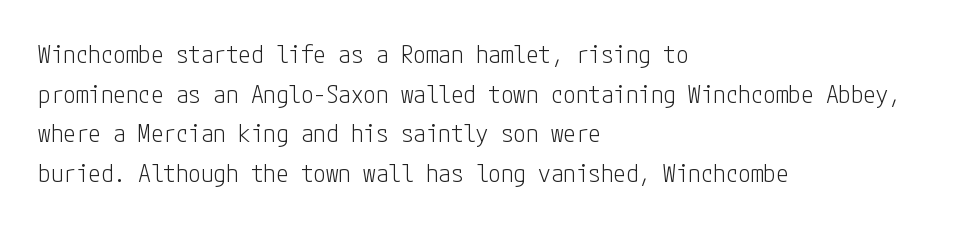
{"italic": "no", "bold": "no", "underline": "no", "align": "left", "line_spacing": "normal", "line_spacing_ratio": 1.59, "letter_spacing": "normal", "letter_spacing_em": 0.0, "glyph_px": 25}
